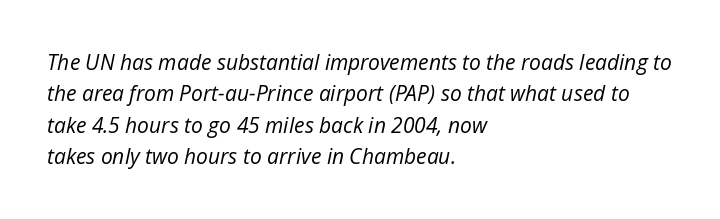
Casual observation: everything's shoved over to the left. Caption: face not bold, strokes unweighted. Underline: absent. The letters are slanted; this is an italic face.
